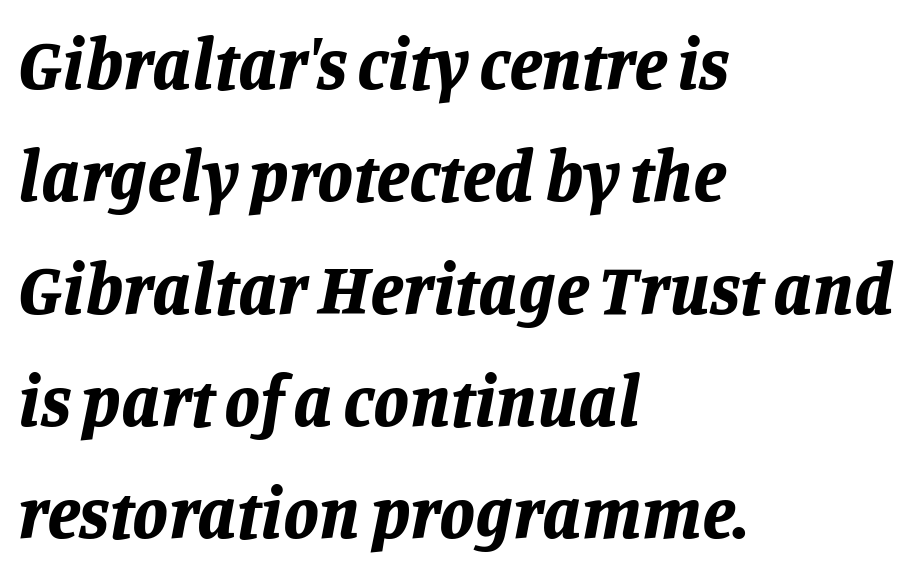
Words appear dense and cohesive because spacing is normal. Compared with an ordinary text face, these strokes are far heavier — a full bold. Bare-footed words on every line. The lettering tilts uniformly, giving the passage an italic look. Here the designer chose a conventional face with non-uniform glyph widths. Is there much room between lines? A standard amount, neither cramped nor airy.
